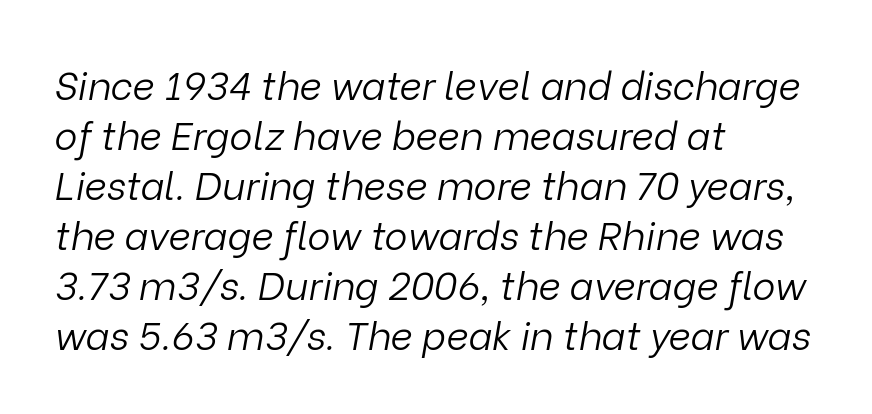
Q: Is the text bold? A: No.
Q: Is the text italic (slanted)? A: Yes, it leans right by about 9 degrees.
Q: Is the text underlined? A: No.
Q: How is the paragraph aligned? A: Left-aligned.
Q: Is the spacing between letters normal or unusually wide? A: Normal.
Q: Is the spacing between lines tight, normal or loose? A: Normal.
Q: Width (condensed, normal, or wide)? A: Normal.
Q: Stroke contrast? A: Low.
Q: x-height? A: Medium.
Q: Monospaced? A: No.
